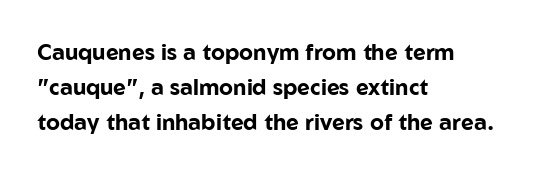
The image shows 22 px bold type, upright; set left-aligned, normal line spacing (1.58x), normal letter spacing, not underlined.
